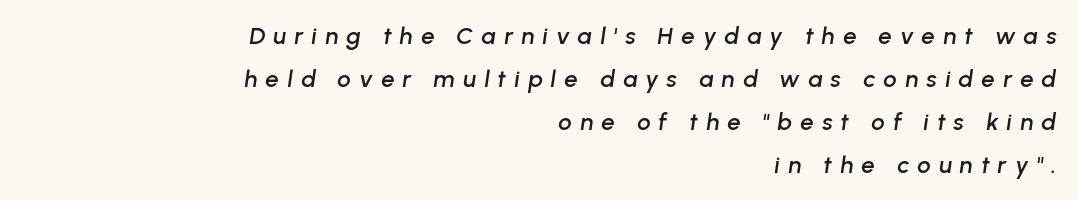
Q: Is the text italic (slanted)? A: Yes, it leans right by about 8 degrees.
Q: Is the text underlined? A: No.
Q: How is the paragraph aligned? A: Right-aligned.
Q: Is the spacing between letters normal or unusually wide? A: Unusually wide.
